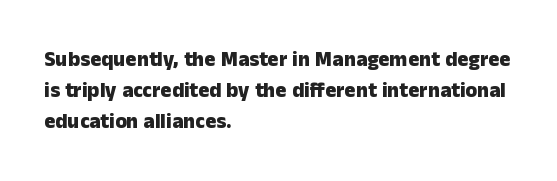
The image shows 21 px bold type, upright; set left-aligned, normal line spacing (1.47x), normal letter spacing, not underlined.
